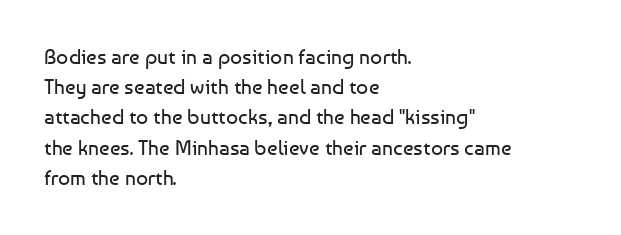
The image shows 21 px text type, upright; set left-aligned, normal line spacing (1.44x), normal letter spacing, not underlined.
